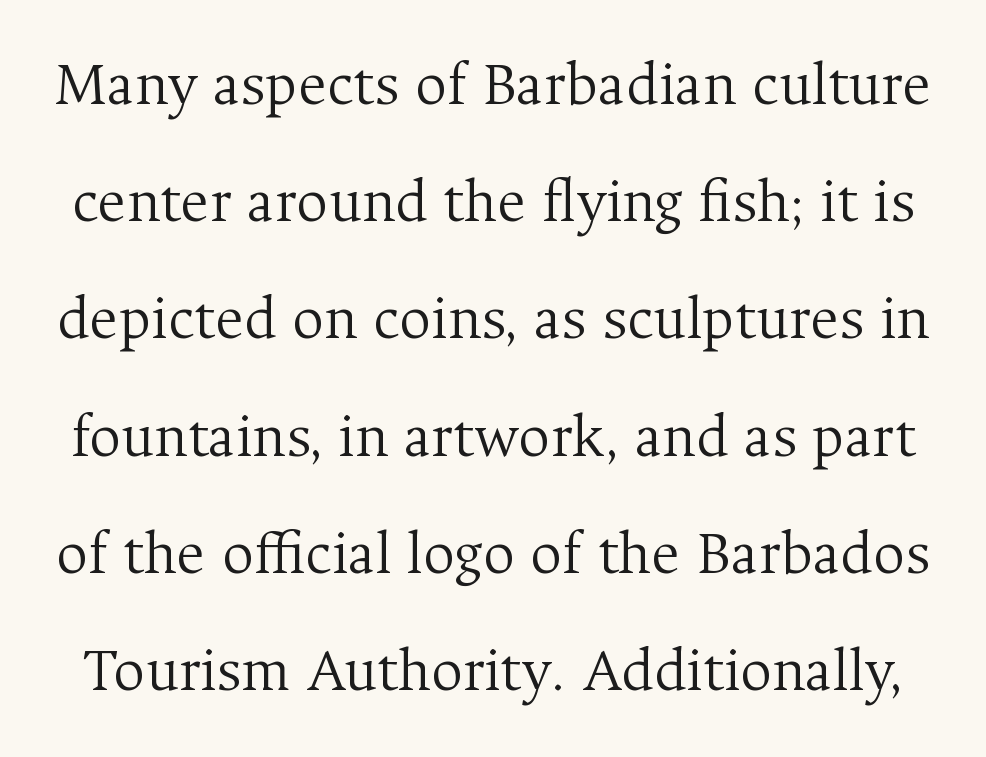
The image shows 62 px light serif type, upright; set line spacing 1.89x, normal letter spacing, not underlined; medium stroke contrast and a medium x-height.
